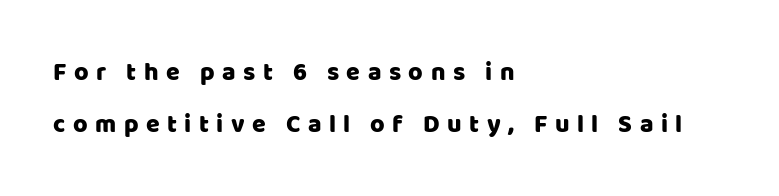
Substantial extra tracking has been applied to these lines. Unlike italic type, these characters show no tilt at all. Interline gaps are noticeably wide in this sample. In CSS terms this would be text-align: left. Only glyphs here, with clear space below each row.
